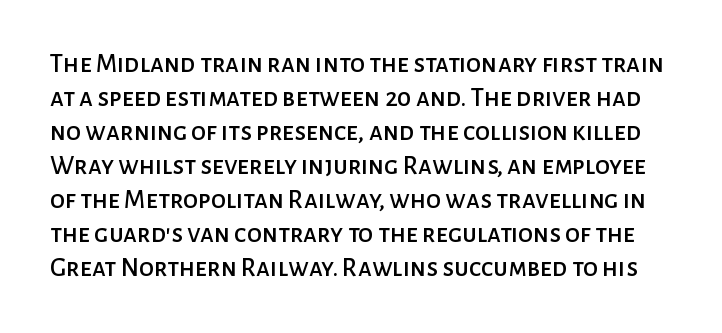
Horizontal bands of white between lines are of average thickness. Each word holds together tightly as a unit, with standard inter-letter gaps. The space beneath each line is pristine and unruled. Does the lettering tilt? It doesn't — this is upright.
